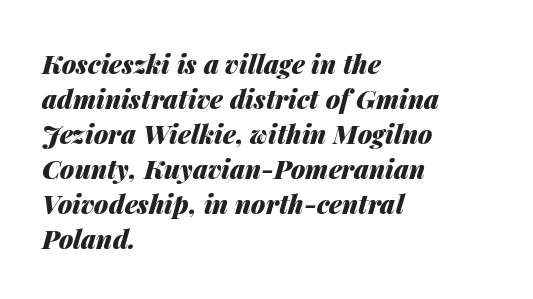
{"italic": "yes", "lean": "right", "slant_degrees": 14, "bold": "yes", "underline": "no", "align": "left", "line_spacing": "normal", "line_spacing_ratio": 1.35, "letter_spacing": "normal", "letter_spacing_em": 0.0, "glyph_px": 26}
